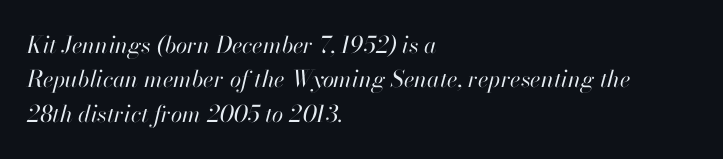
{"italic": "yes", "lean": "right", "slant_degrees": 13, "bold": "no", "underline": "no", "align": "left", "line_spacing": "normal", "line_spacing_ratio": 1.5, "letter_spacing": "normal", "letter_spacing_em": 0.0, "glyph_px": 23}
